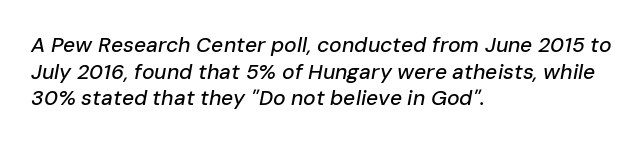
The image shows 21 px text type, italic (leaning right); set left-aligned, normal line spacing (1.27x), normal letter spacing, not underlined.
